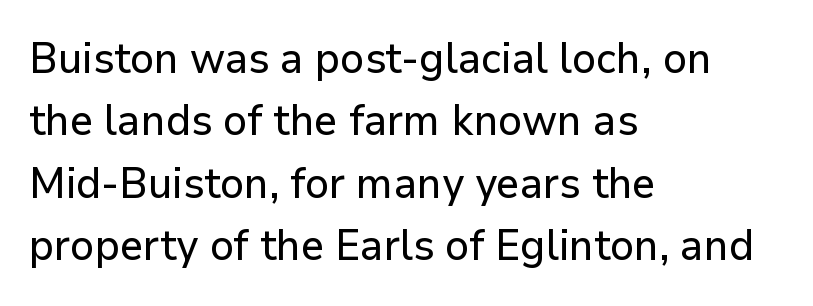
The image shows 43 px sans-serif type, upright; set left-aligned, normal line spacing (1.45x), normal letter spacing, not underlined; low stroke contrast and a medium x-height.
